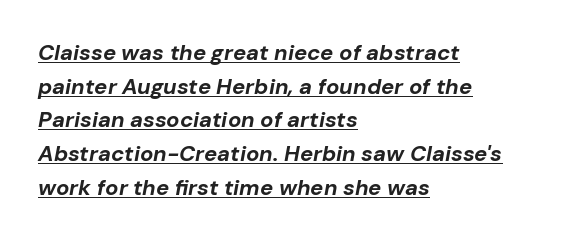
The image shows 22 px bold type, italic (leaning right); set left-aligned, normal line spacing (1.53x), normal letter spacing, underlined.
